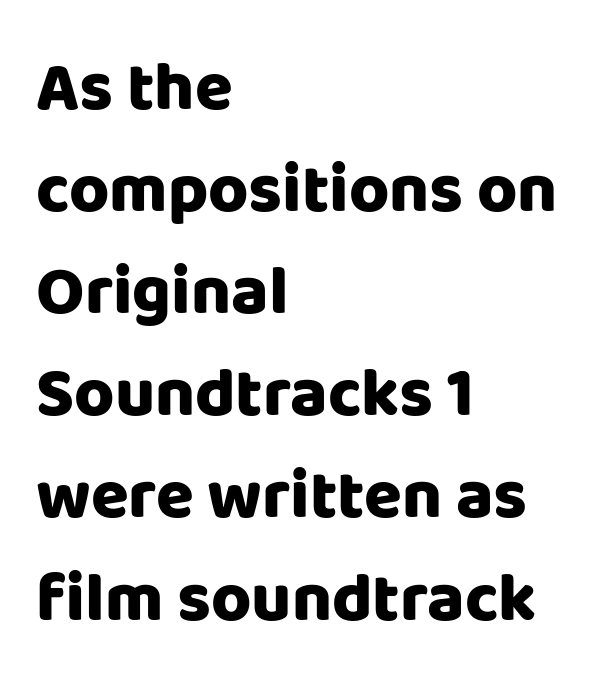
{"serif": "no", "italic": "no", "bold": "yes", "weight": "heavy", "width": "normal", "stroke_contrast": "low", "x_height": "large", "monospaced": "no", "underline": "no", "align": "left", "line_spacing": "normal", "line_spacing_ratio": 1.48, "letter_spacing": "normal", "letter_spacing_em": 0.0, "glyph_px": 69}
